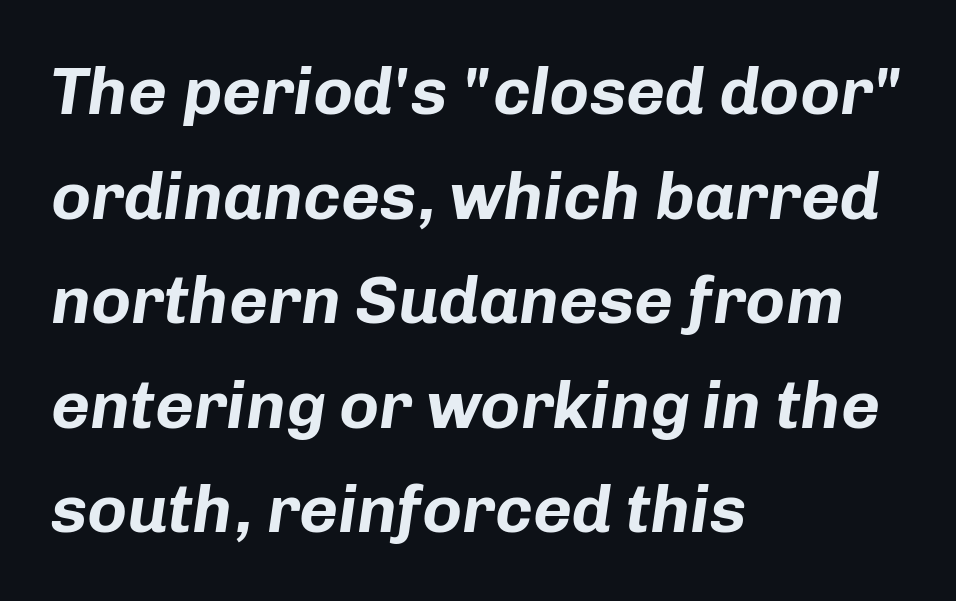
Q: Is the text bold? A: Yes.
Q: Is the text italic (slanted)? A: Yes, it leans right by about 8 degrees.
Q: Is the text underlined? A: No.
Q: How is the paragraph aligned? A: Left-aligned.
Q: Is the spacing between letters normal or unusually wide? A: Normal.
Q: Is the spacing between lines tight, normal or loose? A: Normal.
Q: Width (condensed, normal, or wide)? A: Normal.
Q: Stroke contrast? A: Low.
Q: x-height? A: Medium.
Q: Monospaced? A: No.
